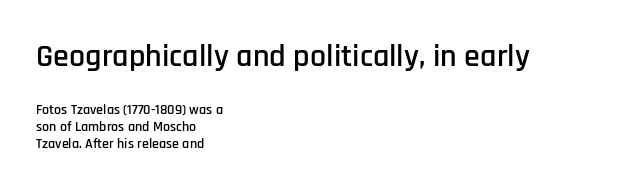
Q: Is the text italic (slanted)? A: No, it is upright.
Q: Is the typeface a serif or a sans-serif typeface? A: Sans-serif.
Q: Is the text underlined? A: No.
Q: How is the paragraph aligned? A: Left-aligned.
Q: Is the spacing between letters normal or unusually wide? A: Normal.
Q: Which block of text is set in a larger size, the first (top) or the second (bottom)? A: The first (top) one.
Q: Width (condensed, normal, or wide)? A: Condensed.
Q: Stroke contrast? A: Low.
Q: x-height? A: Large.
Q: Monospaced? A: No.
